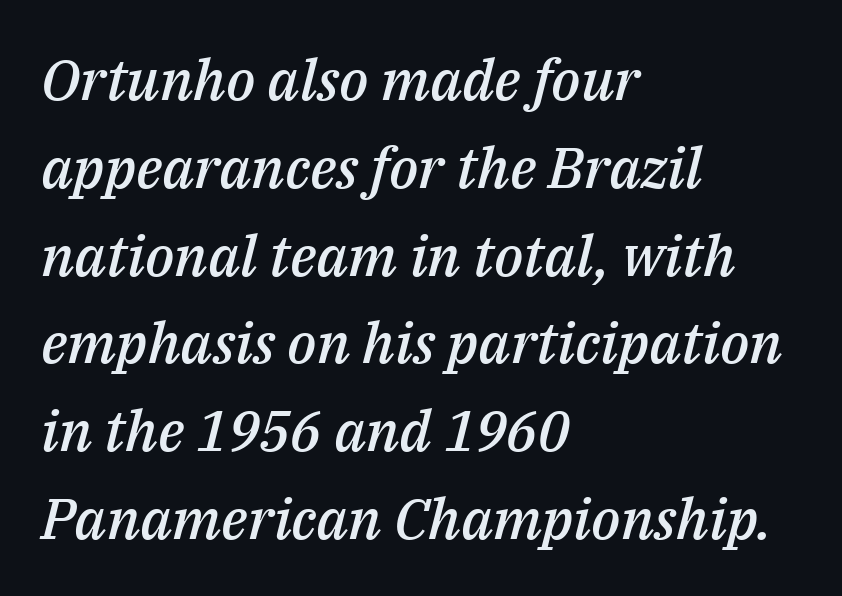
Q: Is the text bold? A: Semi-bold.
Q: Is the text italic (slanted)? A: Yes, it leans right by about 14 degrees.
Q: Is the text underlined? A: No.
Q: How is the paragraph aligned? A: Left-aligned.
Q: Is the spacing between letters normal or unusually wide? A: Normal.
Q: Is the spacing between lines tight, normal or loose? A: Normal.
Q: Width (condensed, normal, or wide)? A: Normal.
Q: Stroke contrast? A: Medium.
Q: x-height? A: Medium.
Q: Monospaced? A: No.
